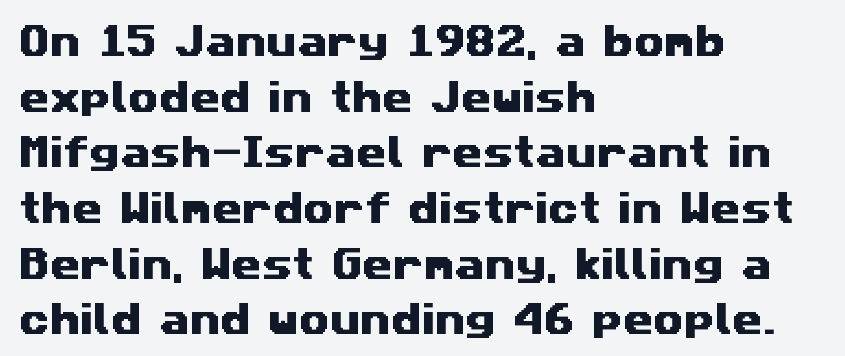
You could not count columns in this text — the font is proportionally spaced. The type is set solid horizontally, with unmodified tracking. The foot of each line stays bare and open. Nothing sits at the stroke ends, so this counts as sans-serif.
